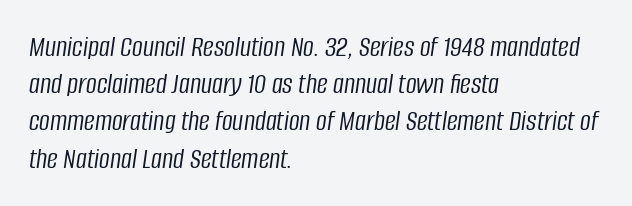
Weight: regular or lighter. Yep, that's italic — everything's leaning. Line beginnings align vertically; line endings do not. Underlining? Definitely not there.
